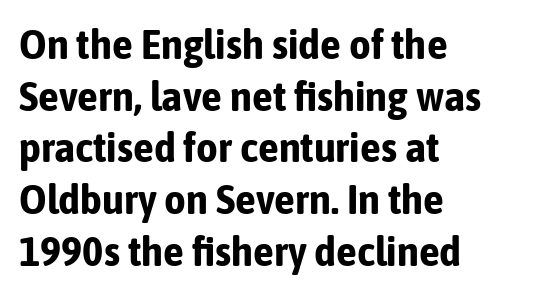
The image shows 42 px bold, condensed sans-serif type, upright; set left-aligned, line spacing 1.23x, normal letter spacing, not underlined; low stroke contrast and a medium x-height.
